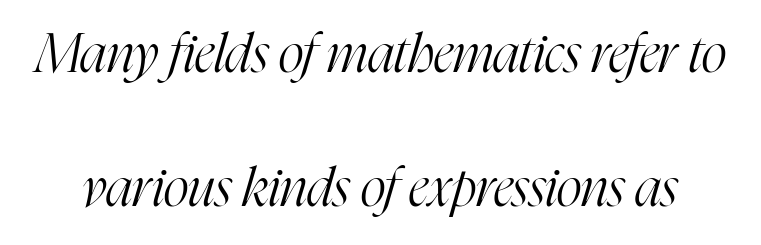
Spacing verdict: proportional, widths tailored to each character. The face looks like a standard text weight, possibly lighter. The line texture is even and compact thanks to regular tracking. These lines stand farther apart than default settings would place them. I'd call this a serif setting — the letters wear small feet. The zone under the glyphs is completely vacant.
